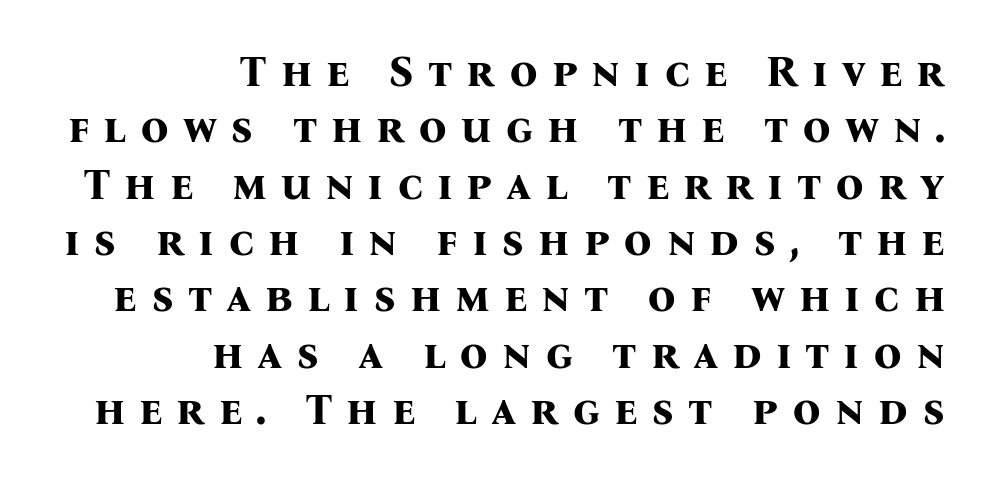
The image shows 44 px bold serif type, upright; set right-aligned, normal line spacing (1.28x), unusually wide letter spacing (+0.31 em), not underlined; medium stroke contrast and a medium x-height.
